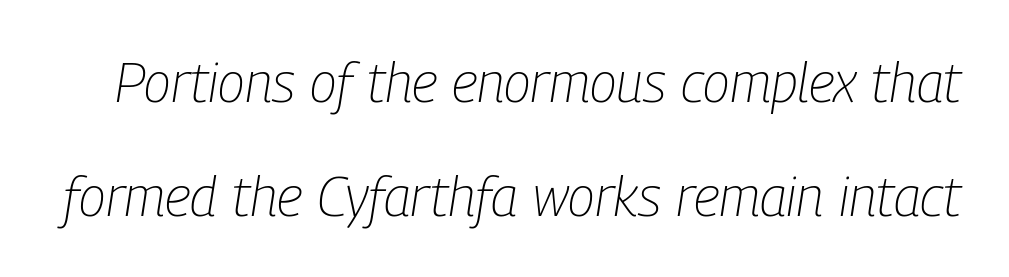
{"italic": "yes", "lean": "right", "slant_degrees": 9, "bold": "no", "weight": "light", "width": "condensed", "stroke_contrast": "low", "x_height": "medium", "monospaced": "no", "underline": "no", "line_spacing": "loose", "line_spacing_ratio": 2.07, "letter_spacing": "normal", "letter_spacing_em": 0.0, "glyph_px": 55}
